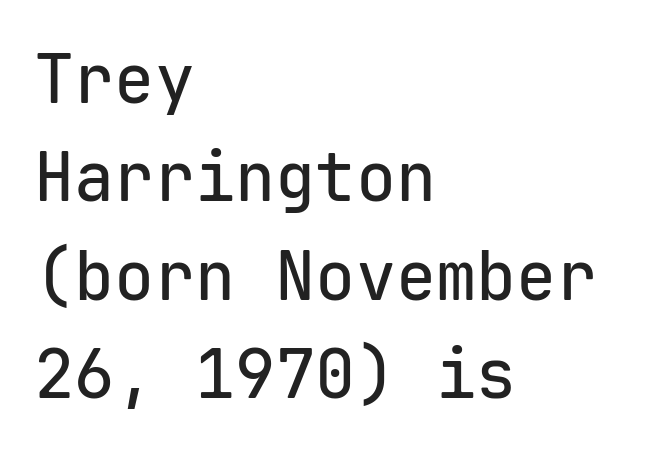
{"serif": "no", "italic": "no", "width": "normal", "stroke_contrast": "low", "x_height": "medium", "monospaced": "yes", "underline": "no", "align": "left", "line_spacing": "normal", "line_spacing_ratio": 1.47, "letter_spacing": "normal", "letter_spacing_em": 0.0, "glyph_px": 67}
